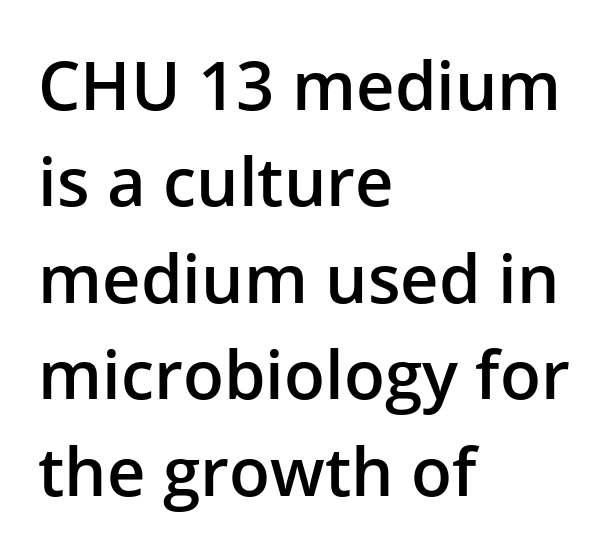
{"serif": "no", "italic": "no", "bold": "semi", "weight": "semibold", "width": "normal", "stroke_contrast": "low", "x_height": "medium", "monospaced": "no", "underline": "no", "align": "left", "line_spacing": "normal", "line_spacing_ratio": 1.44, "letter_spacing": "normal", "letter_spacing_em": 0.0, "glyph_px": 67}
